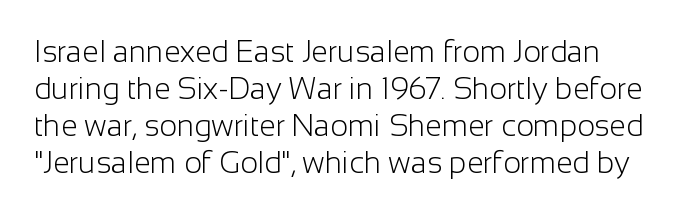
The image shows 30 px light sans-serif type, upright; set line spacing 1.23x, normal letter spacing, not underlined; low stroke contrast and a medium x-height.
